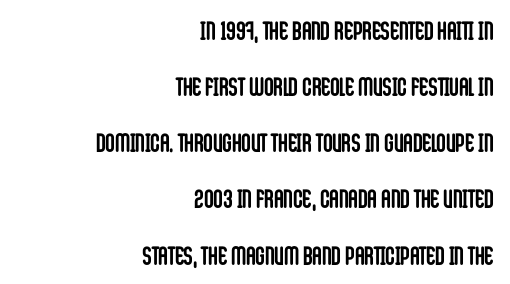
The string is rendered with underlining switched off. Compared with a flush-left layout, this one pins lines to the opposite, right side. This sample uses plain, unmodified letter spacing. These lines carry a lot of weight — the face is fully bold. The letters stand upright; this is a roman face. If you measured baseline to baseline, you'd find a long distance.
